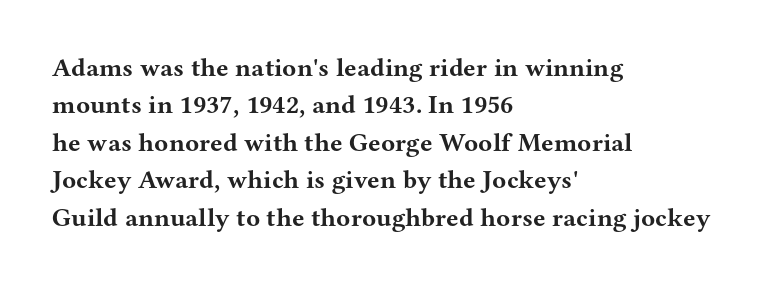
{"italic": "no", "bold": "yes", "underline": "no", "align": "left", "line_spacing": "normal", "line_spacing_ratio": 1.44, "letter_spacing": "normal", "letter_spacing_em": 0.0, "glyph_px": 26}
